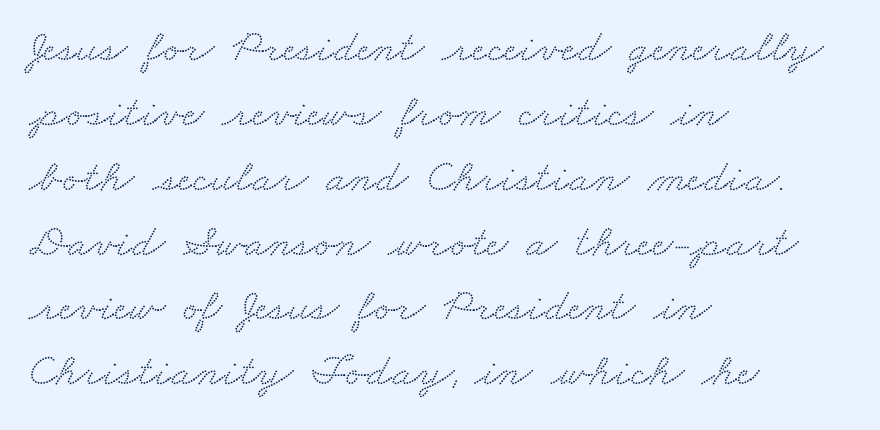
Q: Is the typeface a serif or a sans-serif typeface? A: Serif.
Q: Is the text underlined? A: No.
Q: How is the paragraph aligned? A: Left-aligned.
Q: Is the spacing between letters normal or unusually wide? A: Normal.
Q: Is the spacing between lines tight, normal or loose? A: Normal.
Q: Width (condensed, normal, or wide)? A: Wide.
Q: Stroke contrast? A: Medium.
Q: x-height? A: Small.
Q: Monospaced? A: No.
